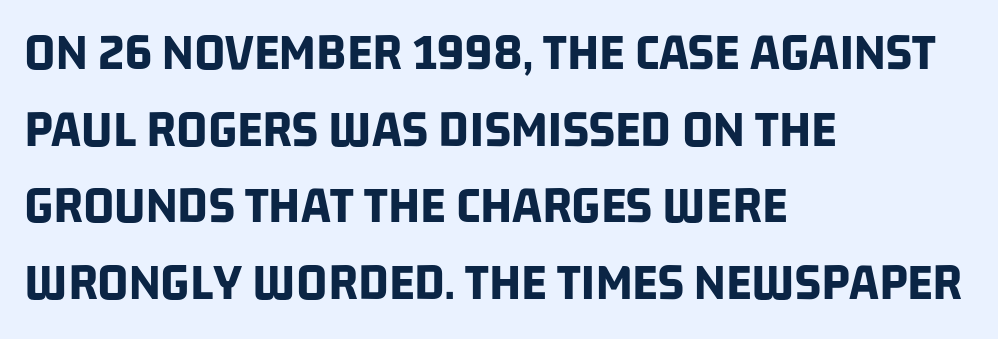
Q: Is the text bold? A: Yes.
Q: Is the typeface a serif or a sans-serif typeface? A: Sans-serif.
Q: Is the text underlined? A: No.
Q: How is the paragraph aligned? A: Left-aligned.
Q: Is the spacing between letters normal or unusually wide? A: Normal.
Q: Is the spacing between lines tight, normal or loose? A: Normal.
Q: Width (condensed, normal, or wide)? A: Condensed.
Q: Stroke contrast? A: Low.
Q: x-height? A: Large.
Q: Monospaced? A: No.
